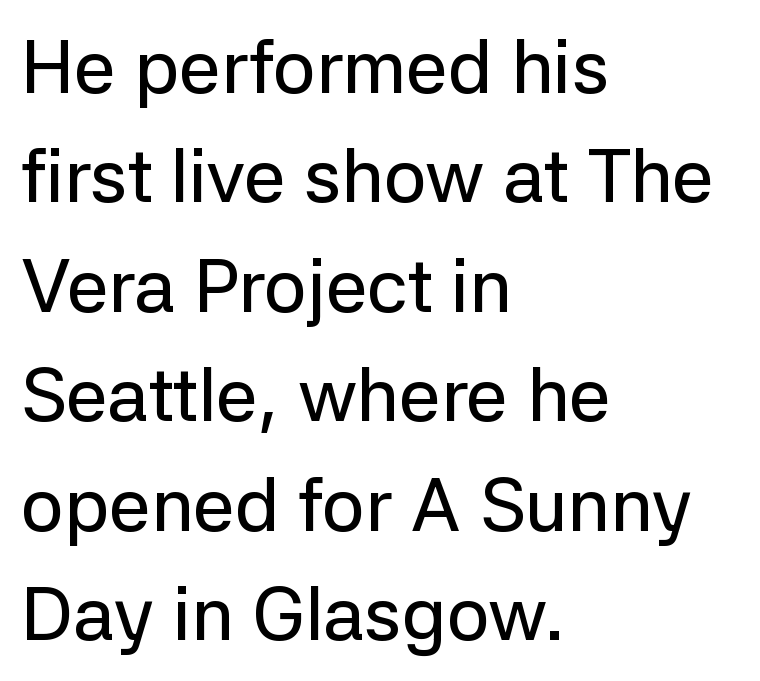
{"serif": "no", "italic": "no", "width": "normal", "stroke_contrast": "low", "x_height": "medium", "monospaced": "no", "underline": "no", "align": "left", "line_spacing": "normal", "line_spacing_ratio": 1.46, "letter_spacing": "normal", "letter_spacing_em": 0.0, "glyph_px": 75}
